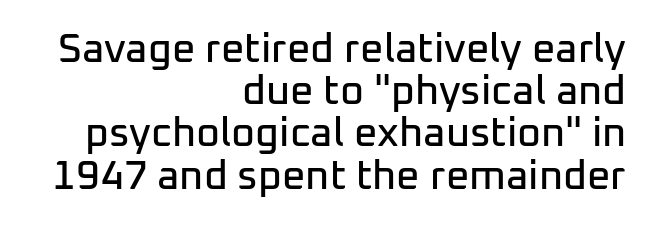
{"serif": "no", "italic": "no", "width": "normal", "stroke_contrast": "low", "x_height": "medium", "monospaced": "no", "underline": "no", "align": "right", "line_spacing": "tight", "line_spacing_ratio": 1.03, "letter_spacing": "normal", "letter_spacing_em": 0.0, "glyph_px": 41}
